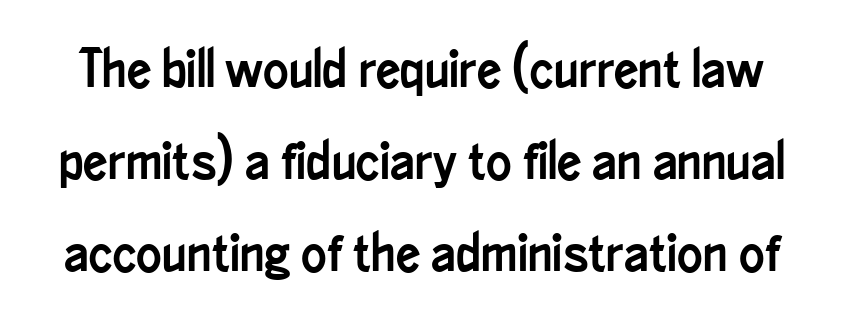
Q: Is the text italic (slanted)? A: No, it is upright.
Q: Is the typeface a serif or a sans-serif typeface? A: Sans-serif.
Q: Is the text underlined? A: No.
Q: Is the spacing between letters normal or unusually wide? A: Normal.
Q: Is the spacing between lines tight, normal or loose? A: Normal.
Q: Width (condensed, normal, or wide)? A: Condensed.
Q: Stroke contrast? A: Low.
Q: x-height? A: Small.
Q: Monospaced? A: No.
